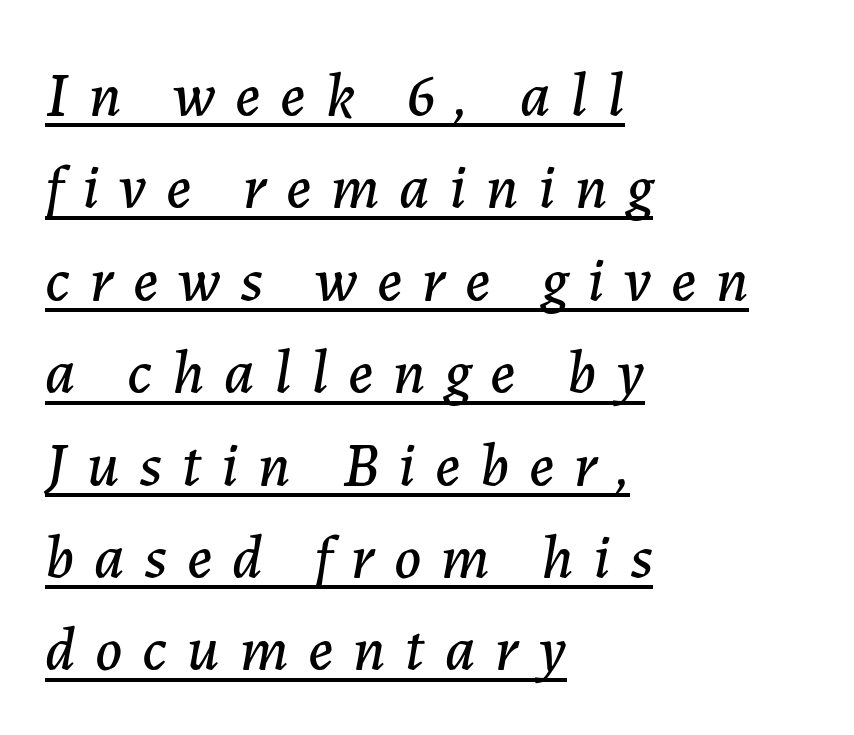
Q: Is the text italic (slanted)? A: Yes, it leans right by about 7 degrees.
Q: Is the text underlined? A: Yes.
Q: How is the paragraph aligned? A: Left-aligned.
Q: Is the spacing between letters normal or unusually wide? A: Unusually wide.
Q: Is the spacing between lines tight, normal or loose? A: Normal.
Q: Width (condensed, normal, or wide)? A: Normal.
Q: Stroke contrast? A: Low.
Q: x-height? A: Medium.
Q: Monospaced? A: No.
